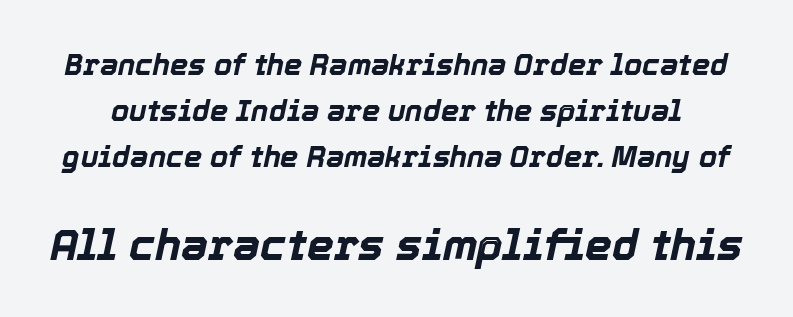
Q: Is the text bold? A: Yes.
Q: Is the text italic (slanted)? A: Yes, it leans right by about 12 degrees.
Q: Is the text underlined? A: No.
Q: Is the spacing between letters normal or unusually wide? A: Normal.
Q: Is the spacing between lines tight, normal or loose? A: Normal.
Q: Which block of text is set in a larger size, the first (top) or the second (bottom)? A: The second (bottom) one.
Q: Width (condensed, normal, or wide)? A: Normal.
Q: x-height? A: Medium.
Q: Monospaced? A: No.
